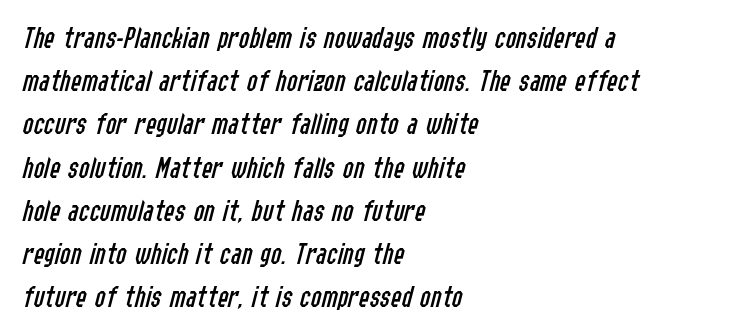
The image shows 32 px regular-weight, condensed type, italic (leaning right); set left-aligned, normal line spacing (1.35x), normal letter spacing, not underlined; low stroke contrast and a medium x-height.
